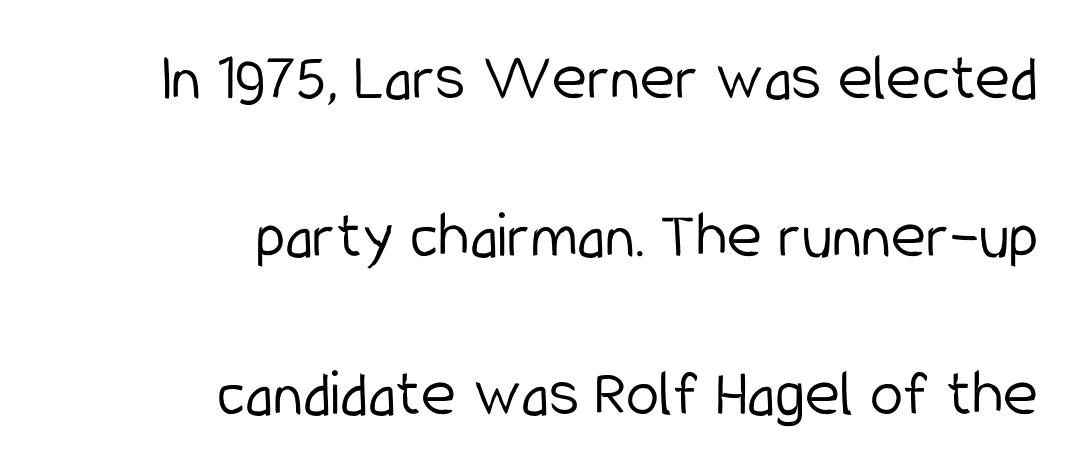
The image shows 67 px light, condensed sans-serif type, upright; set right-aligned, loose line spacing (2.36x), normal letter spacing, not underlined; low stroke contrast and a medium x-height.
